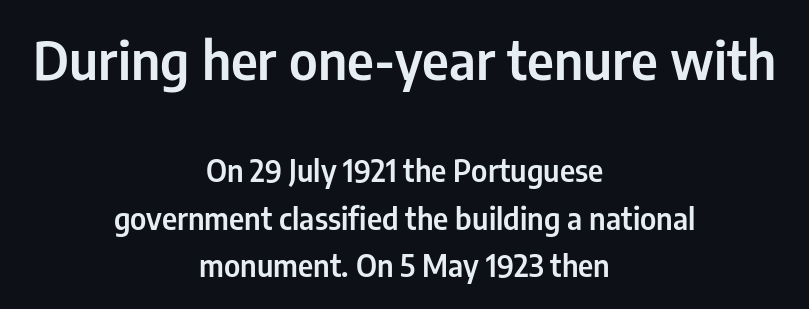
Clear beneath every line of the passage. A typesetter would call this zero additional tracking. A typesetter would call this proportional, since set widths differ per character. Look at the bottom of the vertical strokes: they stop flat, with no serifs. The line-height multiplier appears to be the usual default.
